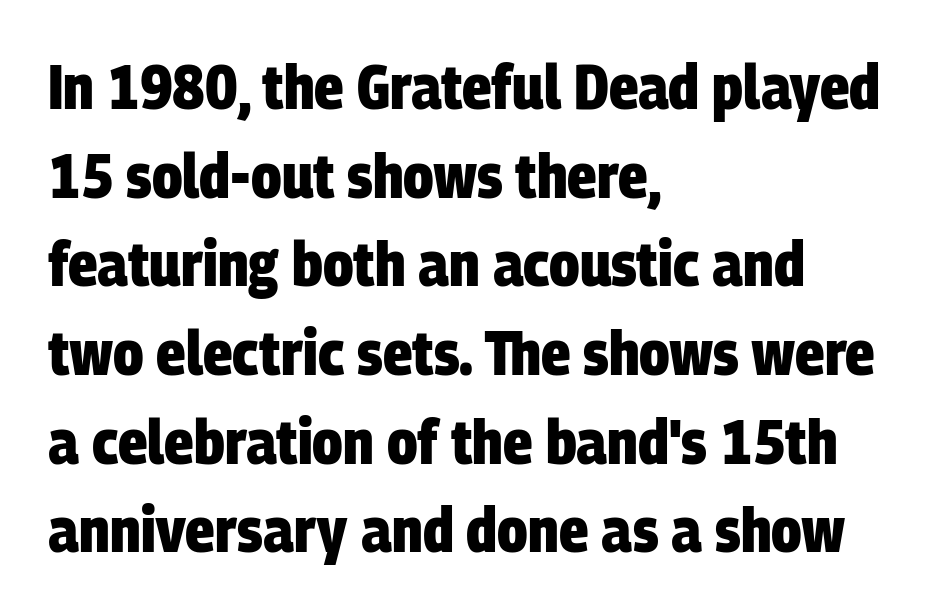
How are the letters spaced? Ordinarily, with no added tracking. What weight is shown? A full bold with thick strokes. The face used here is a sans, in the tradition of grotesques and geometrics. Looks like regular typesetting: each glyph gets only the width it needs. Quick note: interline space is typical.
